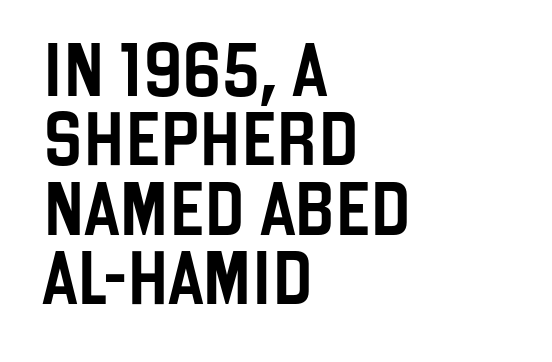
Q: Is the text italic (slanted)? A: No, it is upright.
Q: Is the typeface a serif or a sans-serif typeface? A: Sans-serif.
Q: Is the text underlined? A: No.
Q: How is the paragraph aligned? A: Left-aligned.
Q: Is the spacing between letters normal or unusually wide? A: Normal.
Q: Is the spacing between lines tight, normal or loose? A: Normal.
Q: Width (condensed, normal, or wide)? A: Condensed.
Q: Stroke contrast? A: Low.
Q: x-height? A: Large.
Q: Monospaced? A: No.
